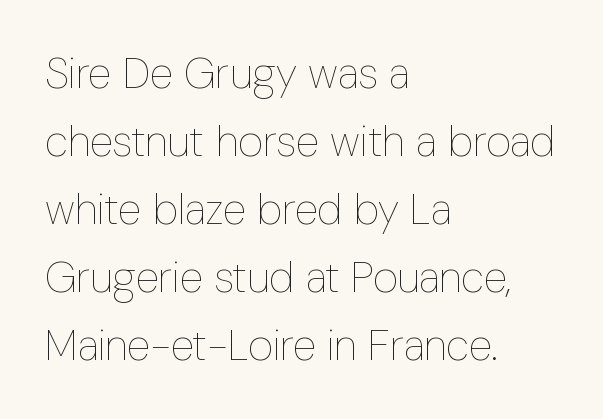
The typeface has the unassuming heft of standard copy or less. Where is the straight margin? On the left. The tracking reads as untouched default to a designer's eye. Only glyphs here, with clear space below each row.
